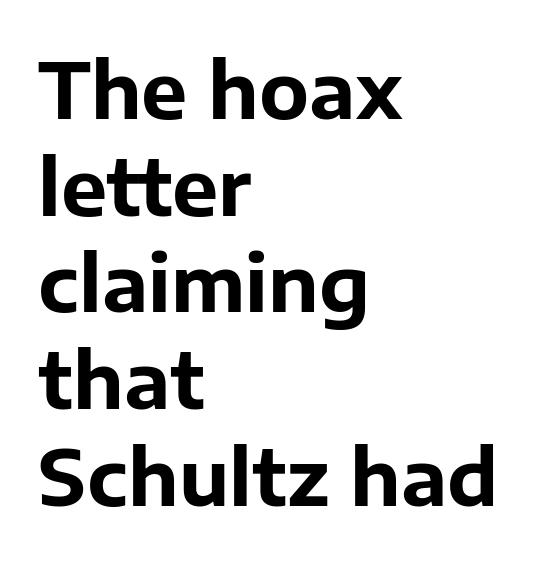
Q: Is the text bold? A: Yes.
Q: Is the text italic (slanted)? A: No, it is upright.
Q: Is the typeface a serif or a sans-serif typeface? A: Sans-serif.
Q: Is the text underlined? A: No.
Q: How is the paragraph aligned? A: Left-aligned.
Q: Is the spacing between letters normal or unusually wide? A: Normal.
Q: Width (condensed, normal, or wide)? A: Normal.
Q: Stroke contrast? A: Low.
Q: x-height? A: Medium.
Q: Monospaced? A: No.
